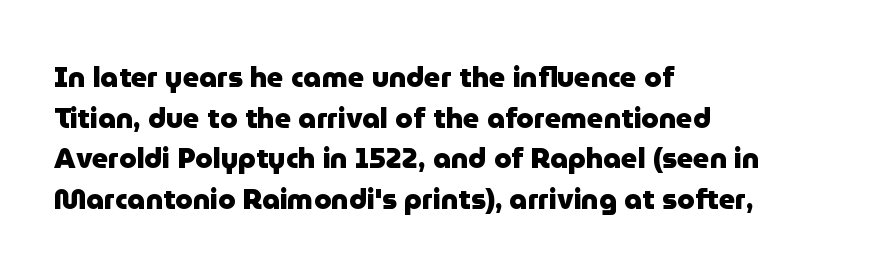
You can tell it's not italic because the verticals are truly vertical. The string is rendered with underlining switched off. This rendering uses left alignment, leaving the right contour irregular. Stroke thickness is high; the sample reads as a true bold. Students, note that the glyphs here touch the page at normal intervals.
